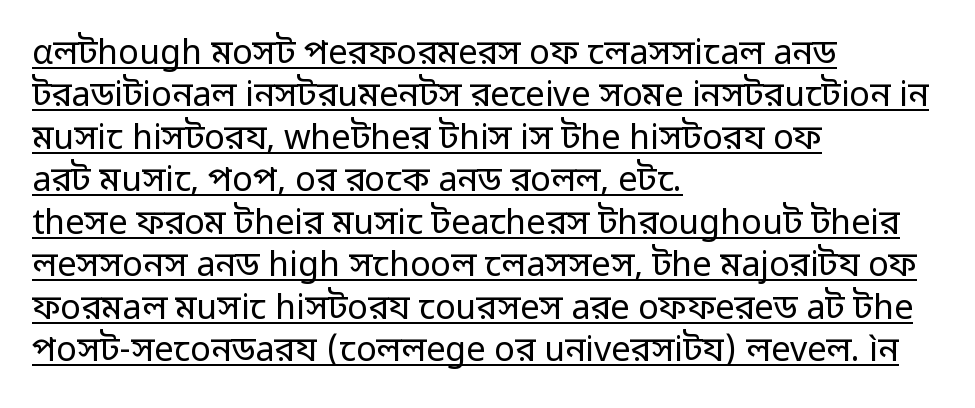
The image shows 34 px regular-weight sans-serif type, upright; set left-aligned, normal line spacing (1.25x), normal letter spacing, underlined; low stroke contrast and a medium x-height.
